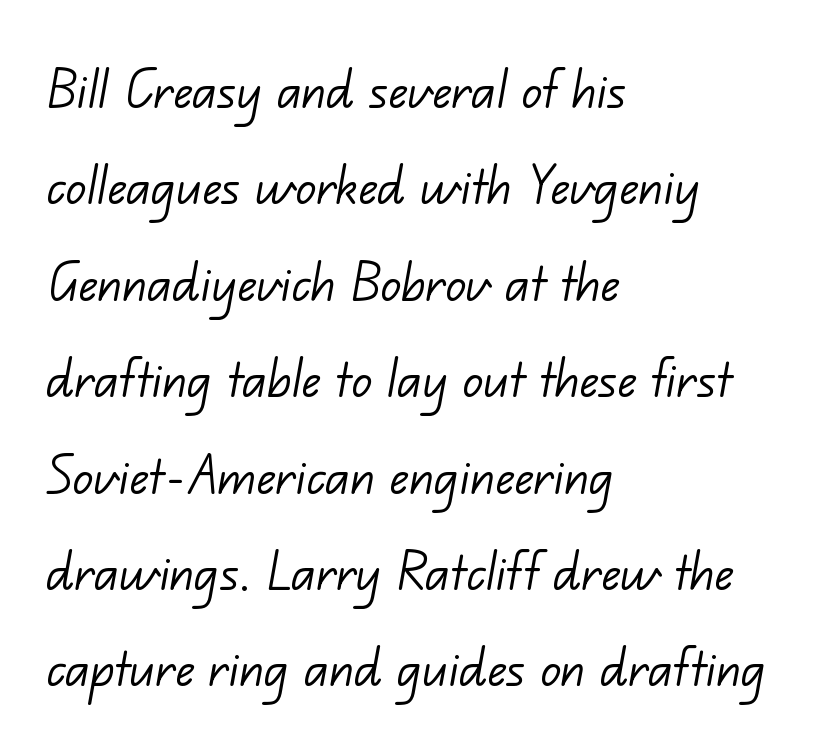
Q: Is the text bold? A: No.
Q: Is the typeface a serif or a sans-serif typeface? A: Sans-serif.
Q: Is the text underlined? A: No.
Q: How is the paragraph aligned? A: Left-aligned.
Q: Is the spacing between letters normal or unusually wide? A: Normal.
Q: Is the spacing between lines tight, normal or loose? A: Normal.
Q: Width (condensed, normal, or wide)? A: Normal.
Q: Stroke contrast? A: Low.
Q: x-height? A: Small.
Q: Monospaced? A: No.
